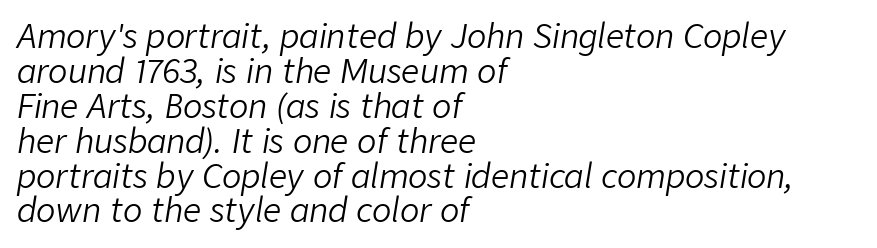
The image shows 32 px light type, italic (leaning right); set left-aligned, tight line spacing (1.09x), normal letter spacing, not underlined; low stroke contrast and a medium x-height.
